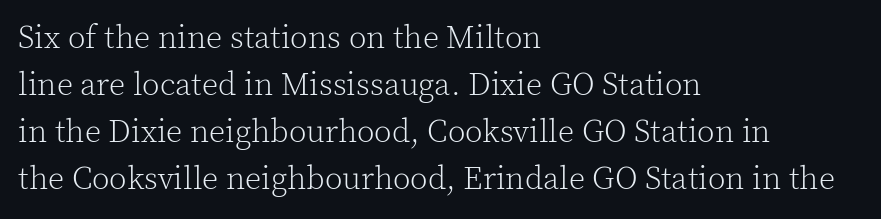
The image shows 32 px light serif type, upright; set left-aligned, normal line spacing (1.47x), normal letter spacing, not underlined; a medium x-height.
